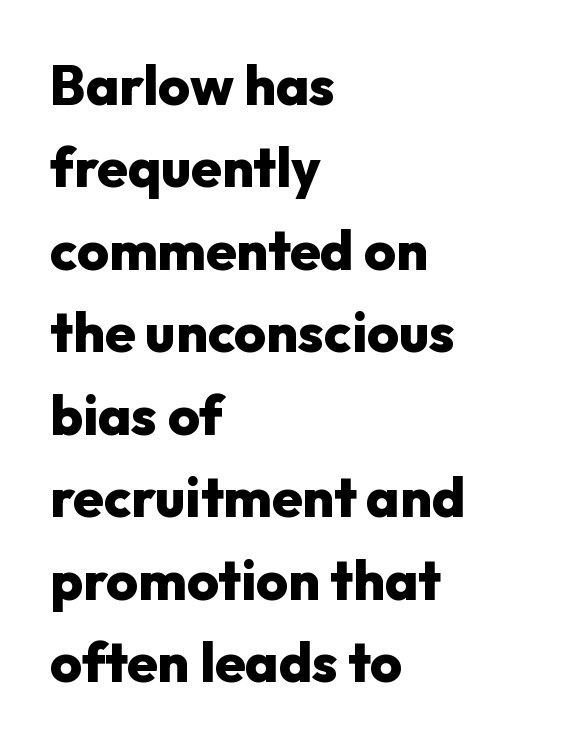
The image shows 55 px heavy sans-serif type, upright; set left-aligned, normal line spacing (1.5x), normal letter spacing, not underlined; low stroke contrast and a medium x-height.
